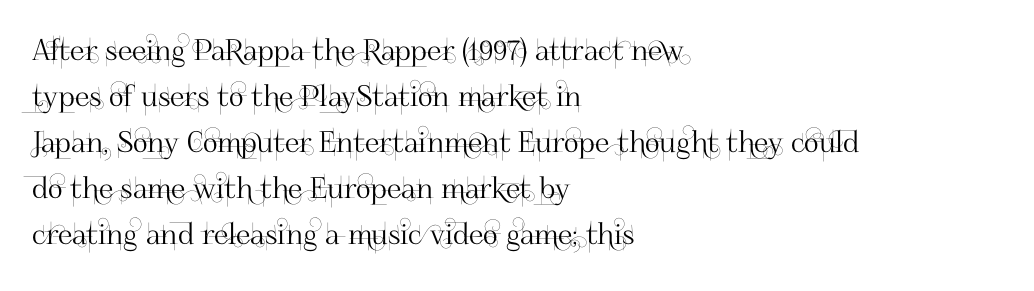
The image shows 29 px sans-serif type, upright; set left-aligned, normal line spacing (1.59x), normal letter spacing, not underlined; high stroke contrast and a small x-height.
